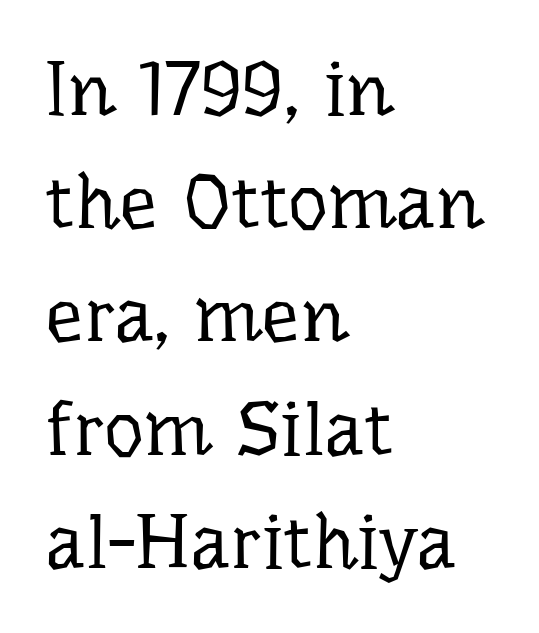
Is the type heavy? It reads as light-to-regular instead. The paragraph has a hard left edge and a soft right edge. The zone under the glyphs is completely vacant. The type sits square on the baseline with zero lean. The font family rendered here belongs to the serif group.
